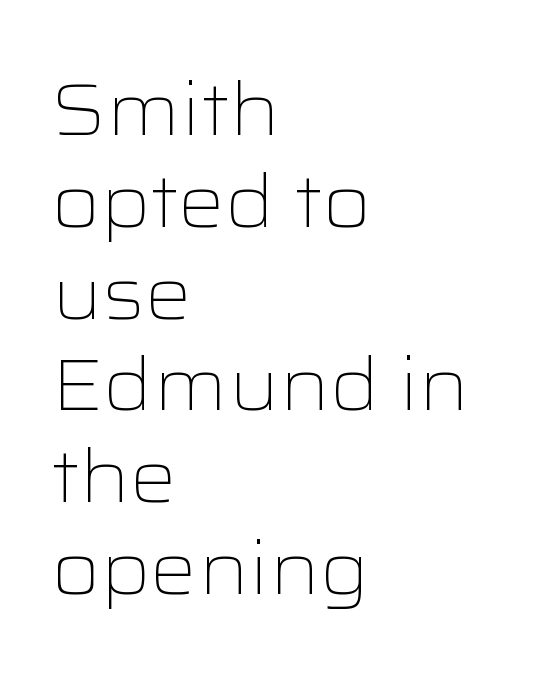
The image shows 74 px light, wide sans-serif type, upright; set left-aligned, line spacing 1.24x, normal letter spacing, not underlined; low stroke contrast and a medium x-height.
